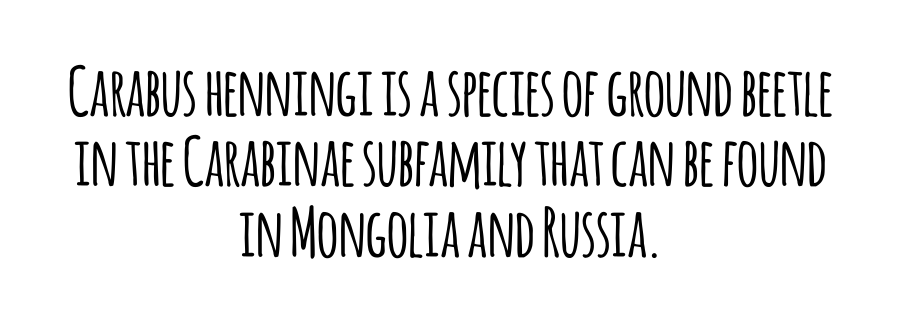
Q: Is the text italic (slanted)? A: No, it is upright.
Q: Is the typeface a serif or a sans-serif typeface? A: Sans-serif.
Q: Is the text underlined? A: No.
Q: How is the paragraph aligned? A: Centered.
Q: Is the spacing between letters normal or unusually wide? A: Normal.
Q: Is the spacing between lines tight, normal or loose? A: Tight.
Q: Width (condensed, normal, or wide)? A: Condensed.
Q: Stroke contrast? A: Low.
Q: x-height? A: Large.
Q: Monospaced? A: No.
